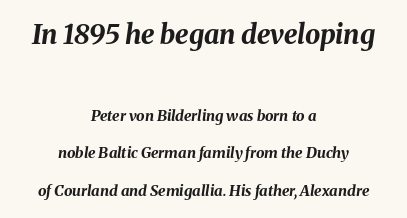
Q: Is the text bold? A: Yes.
Q: Is the text italic (slanted)? A: Yes, it leans right by about 8 degrees.
Q: Is the text underlined? A: No.
Q: How is the paragraph aligned? A: Centered.
Q: Is the spacing between letters normal or unusually wide? A: Normal.
Q: Is the spacing between lines tight, normal or loose? A: Loose.
Q: Which block of text is set in a larger size, the first (top) or the second (bottom)? A: The first (top) one.
